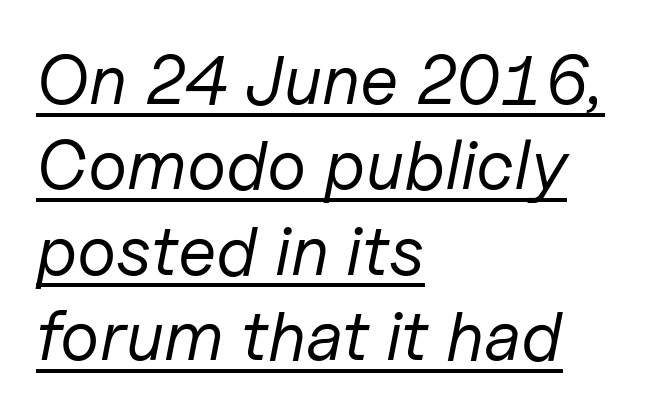
The face looks like a standard text weight, possibly lighter. Is the block centered? No — it sits flush against the left margin. An italicized treatment has been applied to the whole sample. You could call the tracking neutral — neither tight nor loose.
